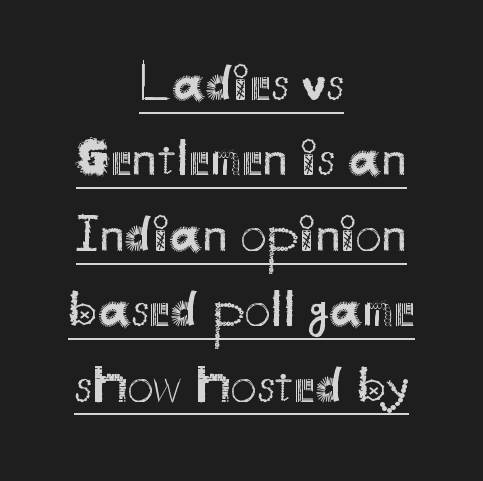
{"serif": "no", "italic": "no", "bold": "no", "weight": "regular", "width": "normal", "stroke_contrast": "medium", "x_height": "small", "monospaced": "no", "underline": "yes", "align": "center", "line_spacing": "normal", "line_spacing_ratio": 1.45, "letter_spacing": "normal", "letter_spacing_em": 0.0, "glyph_px": 52}
